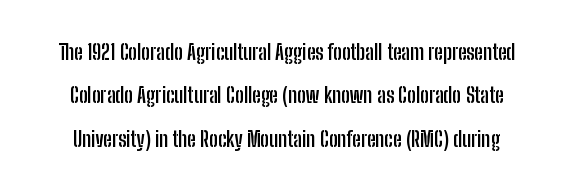
The image shows 21 px bold type, upright; set loose line spacing (2.07x), normal letter spacing, not underlined.
